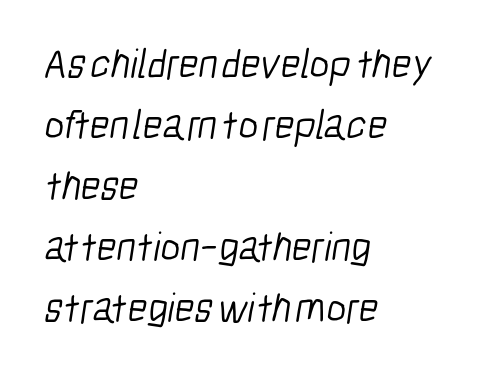
These lines are rendered in a variable-pitch font. Compared with typical body copy, the letter spacing here is the same. Weight: not bold — regular or lighter. The letters carry no serifs — their stems end cleanly without finishing strokes. Leading: standard.
